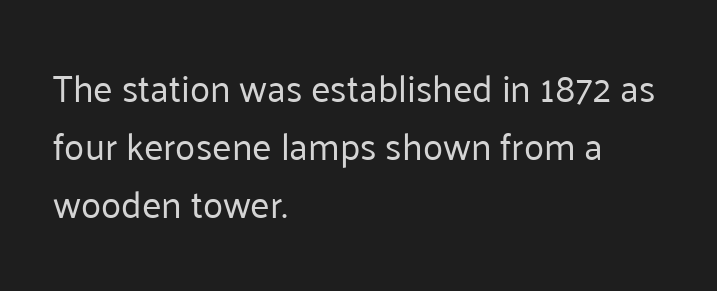
Q: Is the text bold? A: No.
Q: Is the text italic (slanted)? A: No, it is upright.
Q: Is the typeface a serif or a sans-serif typeface? A: Sans-serif.
Q: Is the text underlined? A: No.
Q: How is the paragraph aligned? A: Left-aligned.
Q: Is the spacing between letters normal or unusually wide? A: Normal.
Q: Is the spacing between lines tight, normal or loose? A: Normal.
Q: Width (condensed, normal, or wide)? A: Normal.
Q: Stroke contrast? A: Low.
Q: x-height? A: Medium.
Q: Monospaced? A: No.
